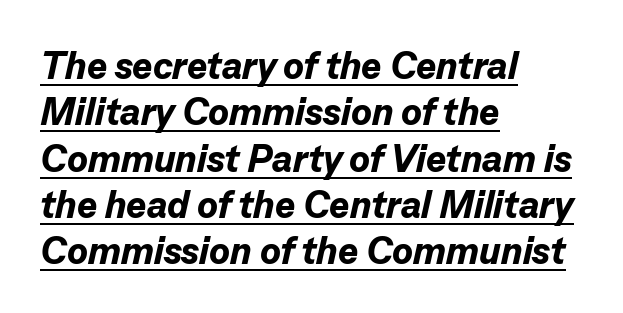
The image shows 38 px bold type, italic (leaning right); set left-aligned, line spacing 1.22x, normal letter spacing, underlined; low stroke contrast and a medium x-height.
